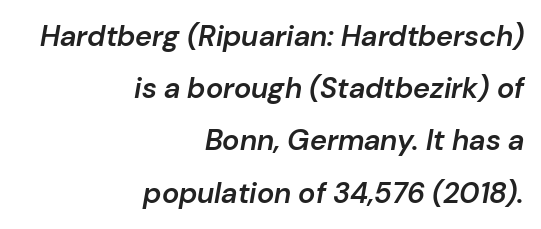
{"italic": "yes", "lean": "right", "slant_degrees": 10, "bold": "semi", "weight": "semibold", "width": "normal", "stroke_contrast": "low", "x_height": "medium", "monospaced": "no", "underline": "no", "align": "right", "line_spacing_ratio": 1.8, "letter_spacing": "normal", "letter_spacing_em": 0.0, "glyph_px": 29}
